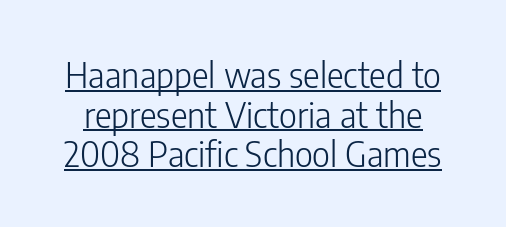
The image shows 35 px light, condensed sans-serif type, upright; set tight line spacing (1.13x), normal letter spacing, underlined; low stroke contrast and a medium x-height.
